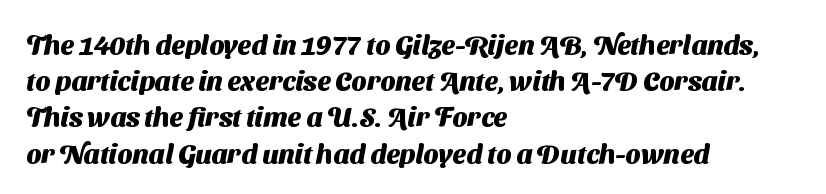
The image shows 27 px bold type; set left-aligned, normal line spacing (1.34x), normal letter spacing, not underlined.
